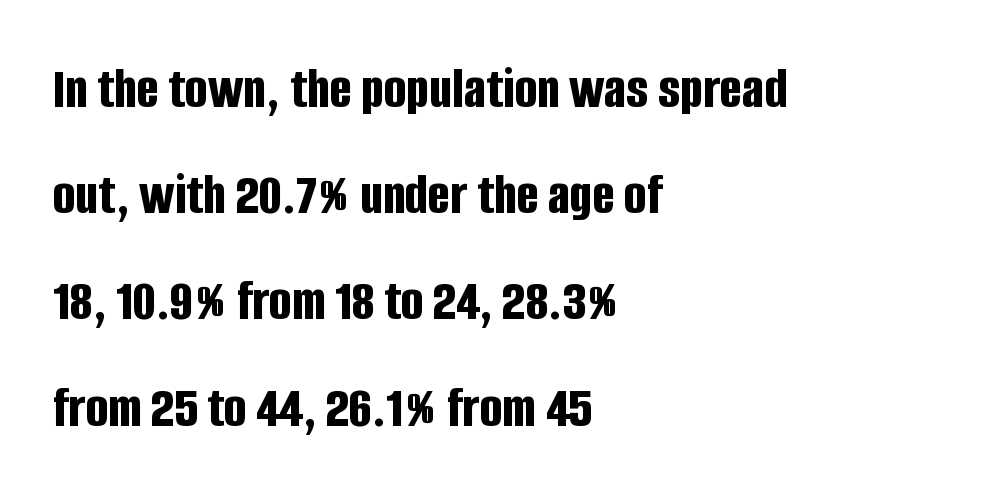
Q: Is the text bold? A: Yes.
Q: Is the text italic (slanted)? A: No, it is upright.
Q: Is the typeface a serif or a sans-serif typeface? A: Sans-serif.
Q: Is the text underlined? A: No.
Q: How is the paragraph aligned? A: Left-aligned.
Q: Is the spacing between letters normal or unusually wide? A: Normal.
Q: Width (condensed, normal, or wide)? A: Condensed.
Q: Stroke contrast? A: Low.
Q: x-height? A: Large.
Q: Monospaced? A: No.
